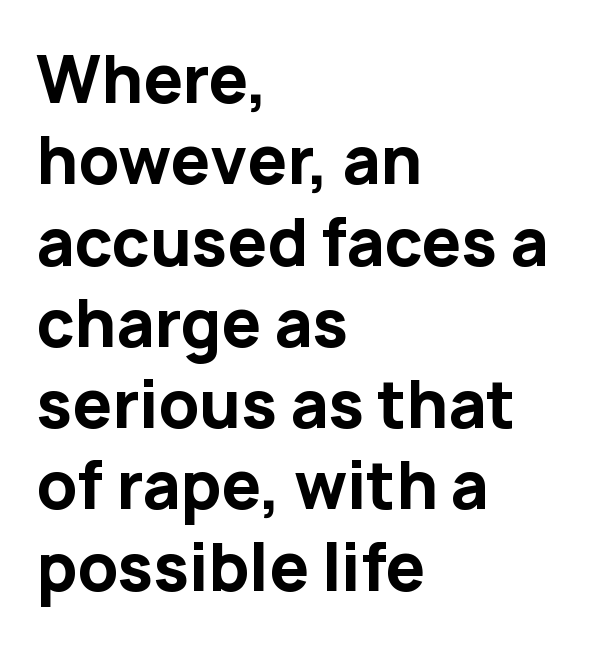
What's the leading like? Ordinary, nothing unusual. Honestly, there is no underline to notice here at all. The glyphs in this specimen are sans serif. Bold? Absolutely — the strokes are thick and heavy. Is the block centered? No — it sits flush against the left margin. The axis of the letterforms is exactly vertical.
